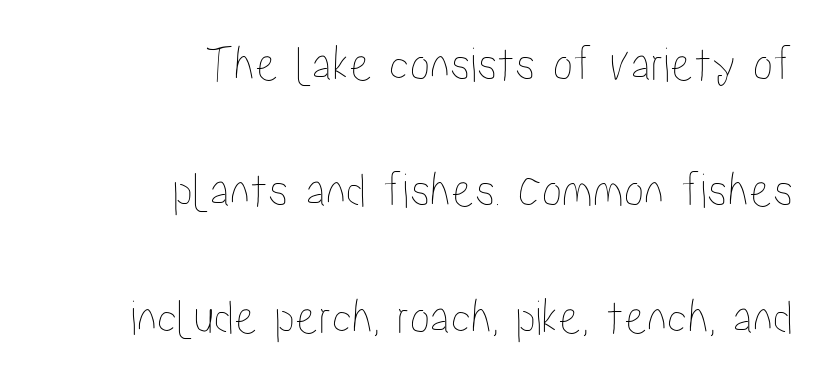
Q: Is the text italic (slanted)? A: No, it is upright.
Q: Is the text underlined? A: No.
Q: How is the paragraph aligned? A: Right-aligned.
Q: Is the spacing between letters normal or unusually wide? A: Normal.
Q: Is the spacing between lines tight, normal or loose? A: Loose.
Q: Width (condensed, normal, or wide)? A: Condensed.
Q: Stroke contrast? A: Low.
Q: x-height? A: Medium.
Q: Monospaced? A: No.
